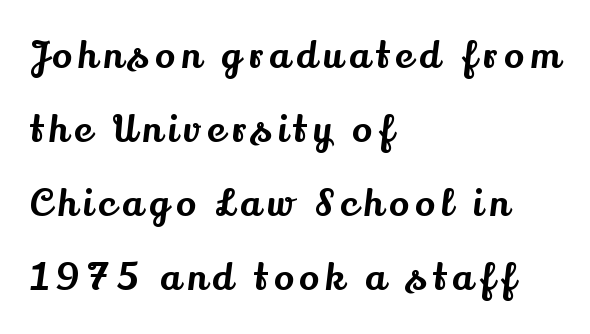
The image shows 37 px serif type; set left-aligned, loose line spacing (2.0x), not underlined; medium stroke contrast and a small x-height.
